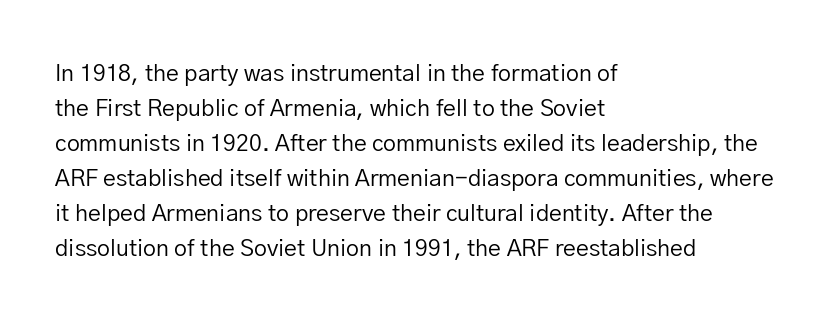
The image shows 23 px text type, upright; set left-aligned, normal line spacing (1.52x), normal letter spacing, not underlined.
